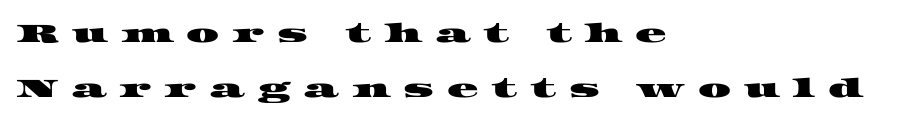
{"underline": "no", "align": "left", "line_spacing": "loose", "line_spacing_ratio": 2.11, "letter_spacing": "wide", "letter_spacing_em": 0.49, "glyph_px": 26}
